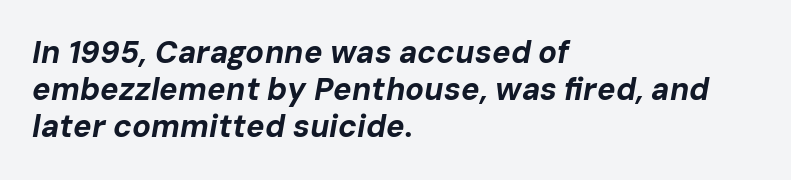
The image shows 31 px bold type, italic (leaning right); set left-aligned, line spacing 1.2x, normal letter spacing, not underlined; low stroke contrast and a medium x-height.
